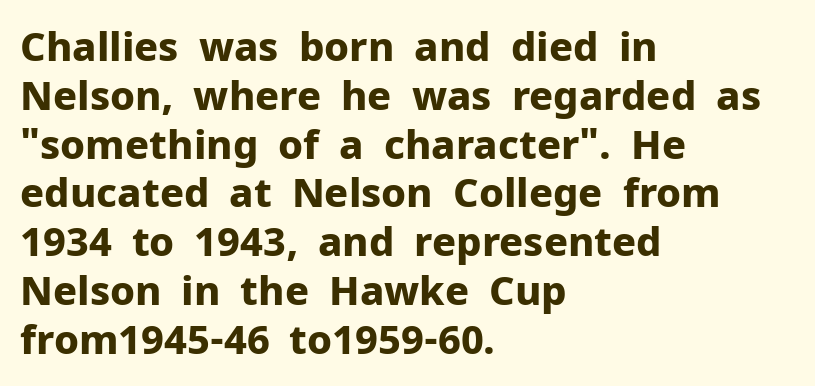
The image shows 40 px bold sans-serif type, upright; set left-aligned, line spacing 1.22x, normal letter spacing, not underlined; low stroke contrast and a medium x-height.
